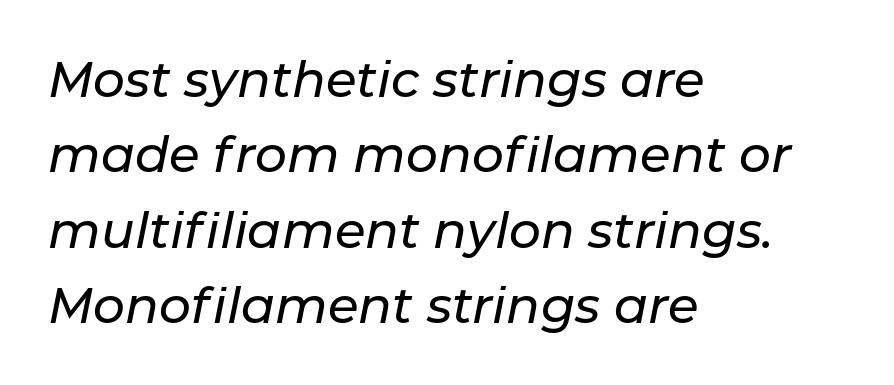
The image shows 50 px text type, italic (leaning right); set left-aligned, normal line spacing (1.51x), normal letter spacing, not underlined; low stroke contrast and a medium x-height.
